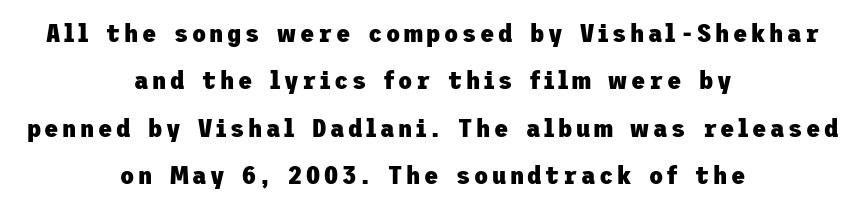
Q: Is the text bold? A: Yes.
Q: Is the text italic (slanted)? A: No, it is upright.
Q: Is the text underlined? A: No.
Q: How is the paragraph aligned? A: Centered.
